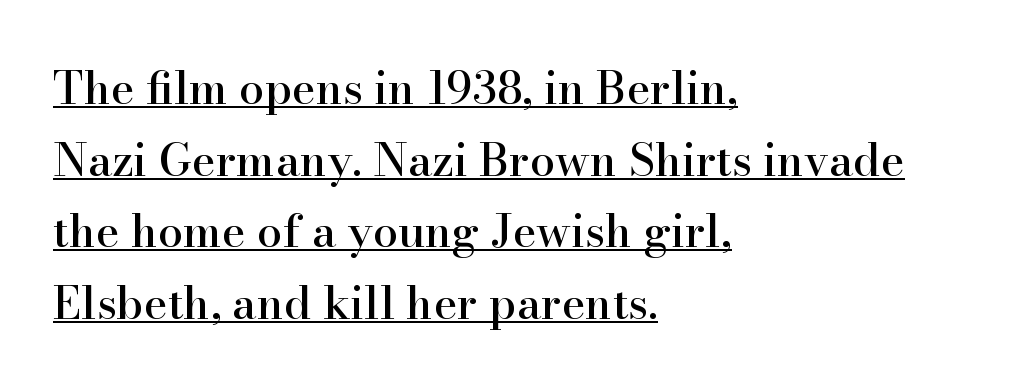
The designer went with a serif here, giving each stem small feet. The specimen reads as upright at a glance. Spacing verdict: proportional, widths tailored to each character. This sample carries an underscore along the baseline area.
